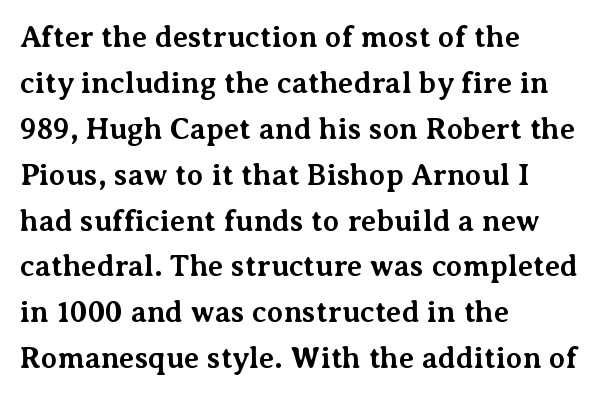
Q: Is the text bold? A: Yes.
Q: Is the text italic (slanted)? A: No, it is upright.
Q: Is the typeface a serif or a sans-serif typeface? A: Serif.
Q: Is the text underlined? A: No.
Q: How is the paragraph aligned? A: Left-aligned.
Q: Is the spacing between letters normal or unusually wide? A: Normal.
Q: Is the spacing between lines tight, normal or loose? A: Normal.
Q: Width (condensed, normal, or wide)? A: Normal.
Q: Stroke contrast? A: Medium.
Q: x-height? A: Medium.
Q: Monospaced? A: No.
